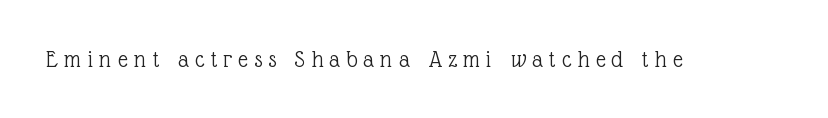
The image shows 24 px text type, upright; set unusually wide letter spacing (+0.27 em), not underlined.
